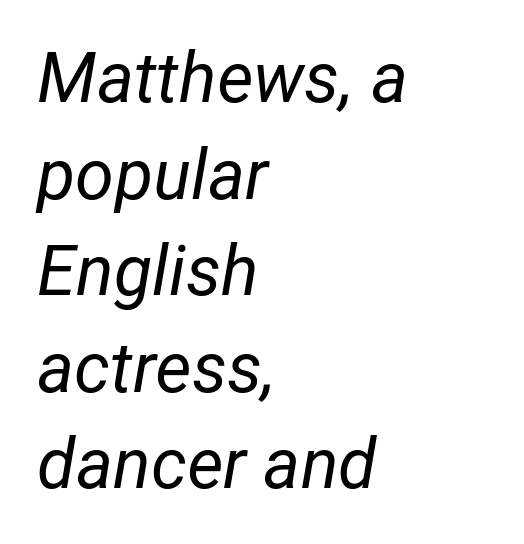
Q: Is the text bold? A: No.
Q: Is the text italic (slanted)? A: Yes, it leans right by about 12 degrees.
Q: Is the text underlined? A: No.
Q: How is the paragraph aligned? A: Left-aligned.
Q: Is the spacing between letters normal or unusually wide? A: Normal.
Q: Is the spacing between lines tight, normal or loose? A: Normal.
Q: Width (condensed, normal, or wide)? A: Normal.
Q: Stroke contrast? A: Low.
Q: x-height? A: Medium.
Q: Monospaced? A: No.
